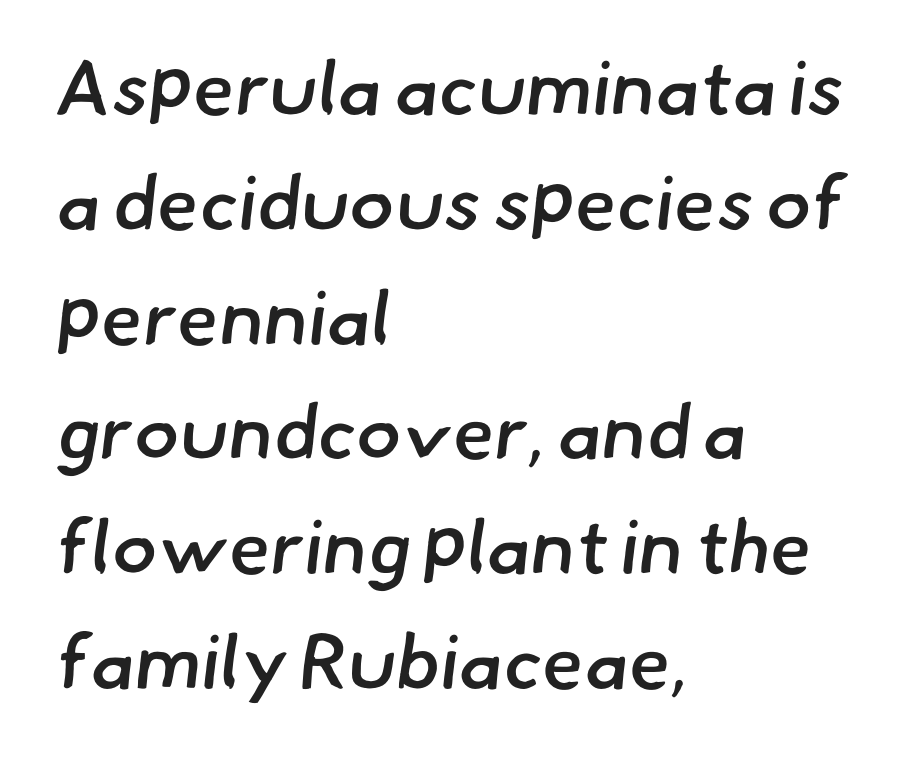
The image shows 76 px semibold sans-serif type; set left-aligned, normal line spacing (1.51x), normal letter spacing, not underlined; low stroke contrast and a small x-height.
